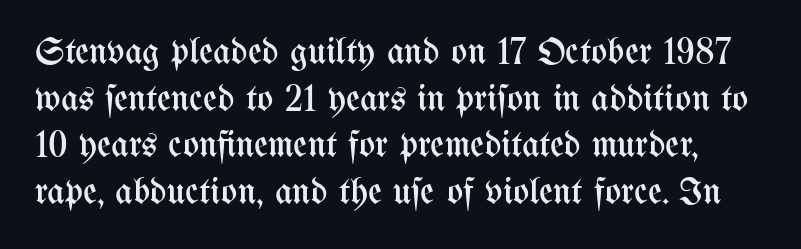
The image shows 38 px regular-weight, condensed type, upright; set line spacing 1.23x, normal letter spacing, not underlined; medium stroke contrast and a medium x-height.
